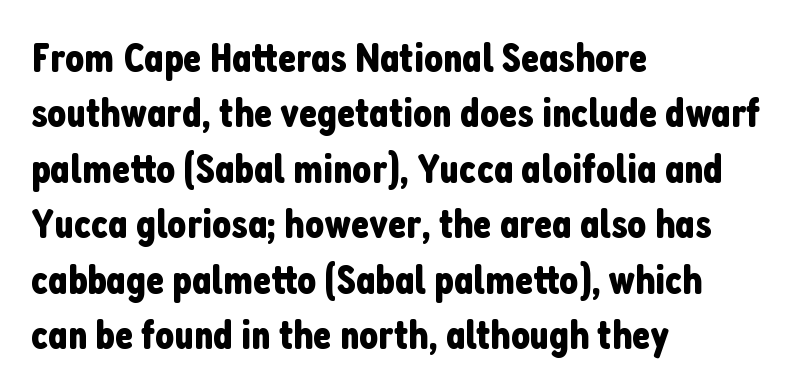
Clear beneath every line of the passage. Upright lettering throughout. Students, observe: this is what conventionally led text looks like. Left-aligned paragraph, ragged on the right. A typesetter would call this proportional, since set widths differ per character.
